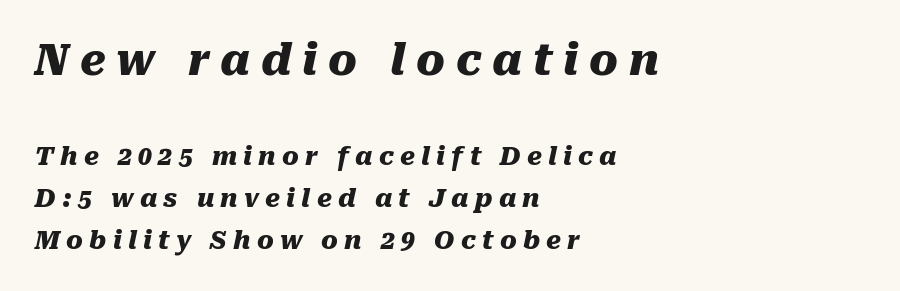
The image shows 43 px heavy type, italic (leaning right); set left-aligned, normal line spacing (1.67x), unusually wide letter spacing (+0.25 em), not underlined; the first (top) block is 1.72x larger; medium stroke contrast and a medium x-height.
